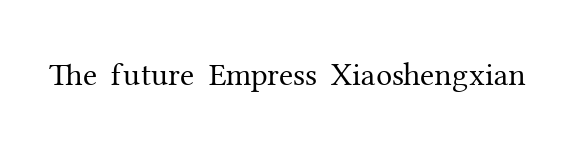
Has an underline been added? It has not. This sample has the flowing, uneven cadence of proportional lettering. No italicization has been applied; the sample stays upright. Serif or sans? Serif — the stroke terminals have little feet. Ink coverage per letter is moderate at most. How are the letters spaced? Ordinarily, with no added tracking.
